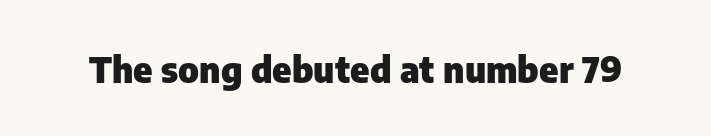
The image shows 36 px heavy sans-serif type, upright; set normal letter spacing, not underlined; low stroke contrast and a medium x-height.
